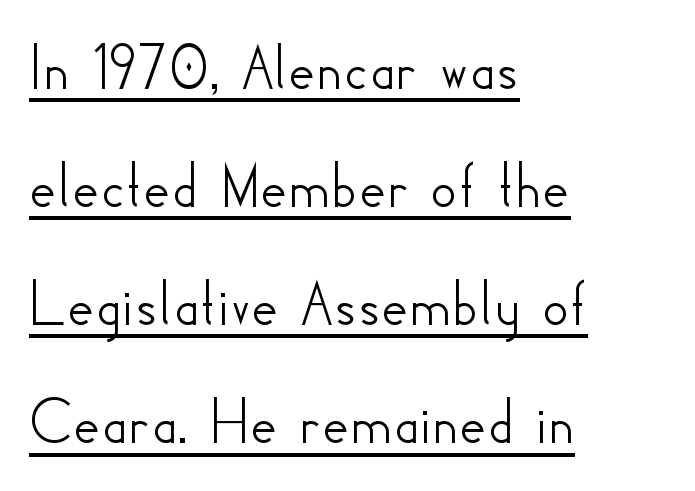
Q: Is the text italic (slanted)? A: No, it is upright.
Q: Is the typeface a serif or a sans-serif typeface? A: Sans-serif.
Q: Is the text underlined? A: Yes.
Q: How is the paragraph aligned? A: Left-aligned.
Q: Is the spacing between letters normal or unusually wide? A: Normal.
Q: Width (condensed, normal, or wide)? A: Normal.
Q: Stroke contrast? A: Low.
Q: x-height? A: Small.
Q: Monospaced? A: No.
